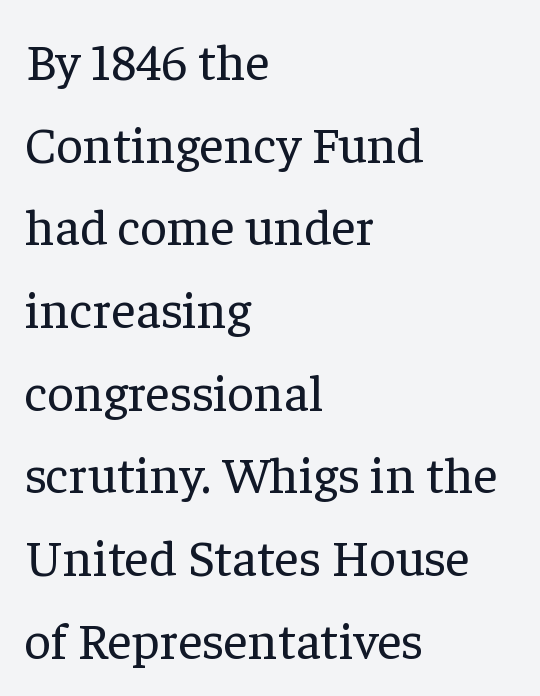
{"serif": "yes", "italic": "no", "bold": "no", "weight": "regular", "width": "normal", "stroke_contrast": "low", "x_height": "medium", "monospaced": "no", "underline": "no", "align": "left", "line_spacing": "normal", "line_spacing_ratio": 1.59, "letter_spacing": "normal", "letter_spacing_em": 0.0, "glyph_px": 52}
